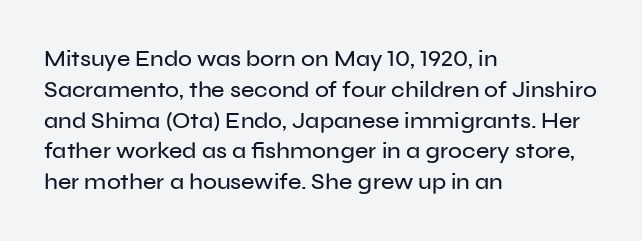
{"italic": "no", "underline": "no", "align": "left", "line_spacing": "normal", "line_spacing_ratio": 1.34, "letter_spacing": "normal", "letter_spacing_em": 0.0, "glyph_px": 23}
